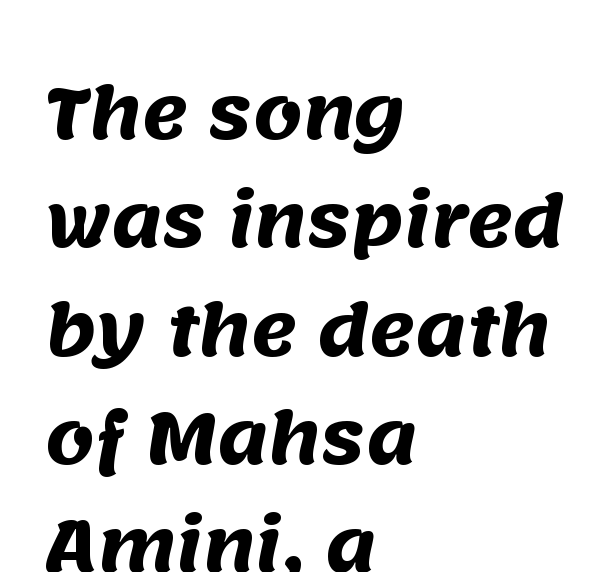
Q: Is the text bold? A: Yes.
Q: Is the typeface a serif or a sans-serif typeface? A: Sans-serif.
Q: Is the text underlined? A: No.
Q: How is the paragraph aligned? A: Left-aligned.
Q: Is the spacing between letters normal or unusually wide? A: Normal.
Q: Is the spacing between lines tight, normal or loose? A: Normal.
Q: Width (condensed, normal, or wide)? A: Normal.
Q: Stroke contrast? A: Medium.
Q: x-height? A: Large.
Q: Monospaced? A: No.
